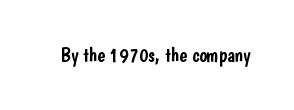
The image shows 20 px text type, upright; set normal letter spacing, not underlined.
